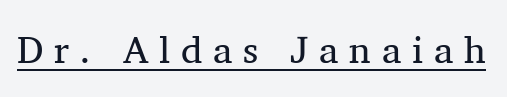
The image shows 38 px regular-weight serif type, upright; set unusually wide letter spacing (+0.28 em), underlined; medium stroke contrast and a medium x-height.
